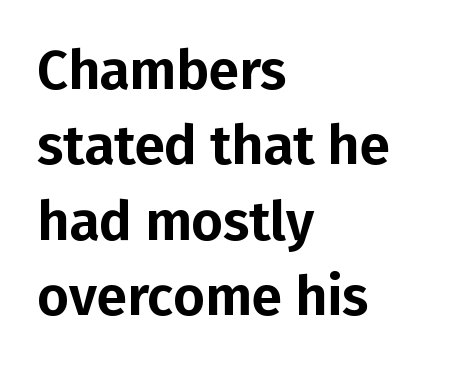
Q: Is the text italic (slanted)? A: No, it is upright.
Q: Is the typeface a serif or a sans-serif typeface? A: Sans-serif.
Q: Is the text underlined? A: No.
Q: How is the paragraph aligned? A: Left-aligned.
Q: Is the spacing between letters normal or unusually wide? A: Normal.
Q: Is the spacing between lines tight, normal or loose? A: Normal.
Q: Width (condensed, normal, or wide)? A: Normal.
Q: Stroke contrast? A: Low.
Q: x-height? A: Medium.
Q: Monospaced? A: No.
